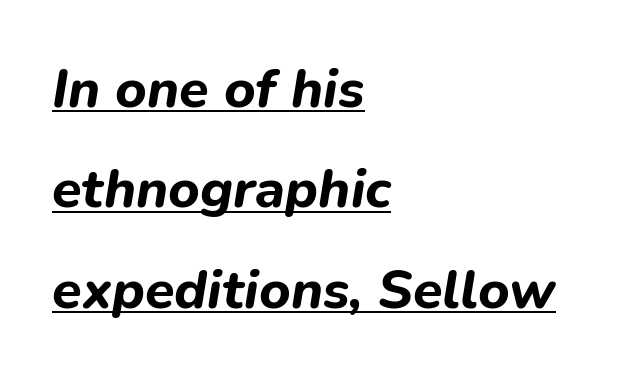
Every character sits at an angle, as italics do. A baseline rule has been typeset under these characters. Note the varied advance widths — an 'i' is clearly narrower than an 'm'. Words appear dense and cohesive because spacing is normal. Stroke thickness is high; the sample reads as a true bold.
